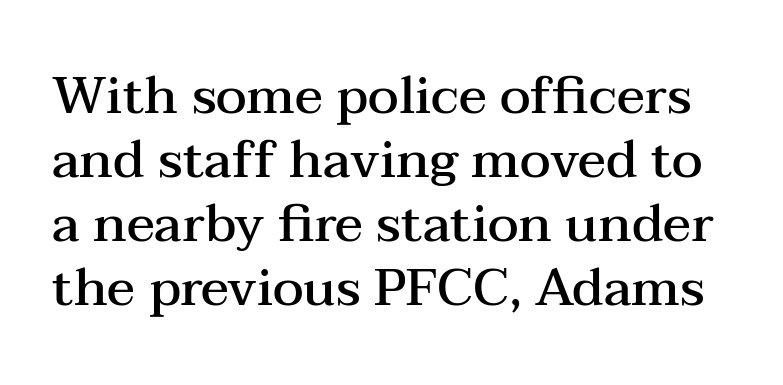
Q: Is the text bold? A: Semi-bold.
Q: Is the text italic (slanted)? A: No, it is upright.
Q: Is the typeface a serif or a sans-serif typeface? A: Serif.
Q: Is the text underlined? A: No.
Q: Is the spacing between letters normal or unusually wide? A: Normal.
Q: Width (condensed, normal, or wide)? A: Wide.
Q: Stroke contrast? A: Medium.
Q: x-height? A: Medium.
Q: Monospaced? A: No.
